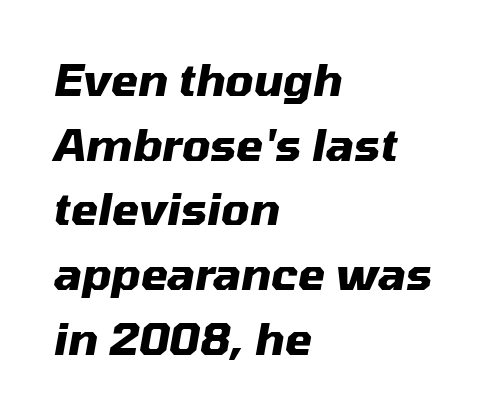
Q: Is the text bold? A: Yes.
Q: Is the text italic (slanted)? A: Yes, it leans right by about 10 degrees.
Q: Is the text underlined? A: No.
Q: How is the paragraph aligned? A: Left-aligned.
Q: Is the spacing between letters normal or unusually wide? A: Normal.
Q: Is the spacing between lines tight, normal or loose? A: Normal.
Q: Width (condensed, normal, or wide)? A: Normal.
Q: Stroke contrast? A: Medium.
Q: x-height? A: Medium.
Q: Monospaced? A: No.
